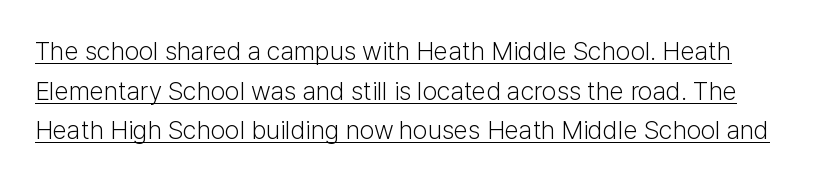
{"italic": "no", "bold": "no", "underline": "yes", "line_spacing": "normal", "line_spacing_ratio": 1.52, "letter_spacing": "normal", "letter_spacing_em": 0.0, "glyph_px": 26}
